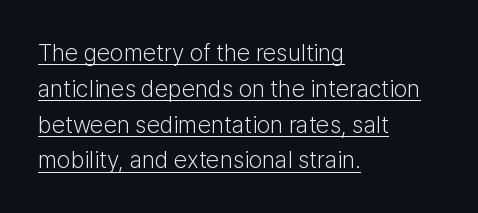
Q: Is the text bold? A: No.
Q: Is the text italic (slanted)? A: No, it is upright.
Q: Is the text underlined? A: Yes.
Q: How is the paragraph aligned? A: Left-aligned.
Q: Is the spacing between letters normal or unusually wide? A: Normal.
Q: Is the spacing between lines tight, normal or loose? A: Normal.
